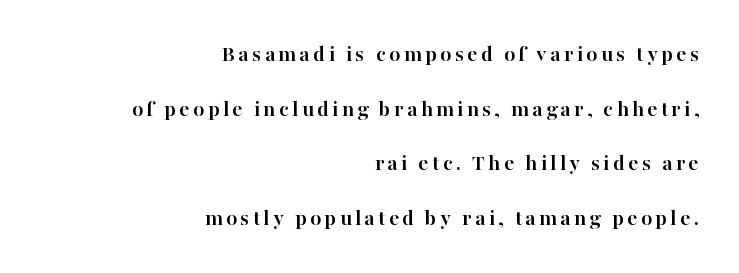
{"italic": "no", "bold": "yes", "underline": "no", "align": "right", "line_spacing": "loose", "line_spacing_ratio": 2.37, "glyph_px": 23}
